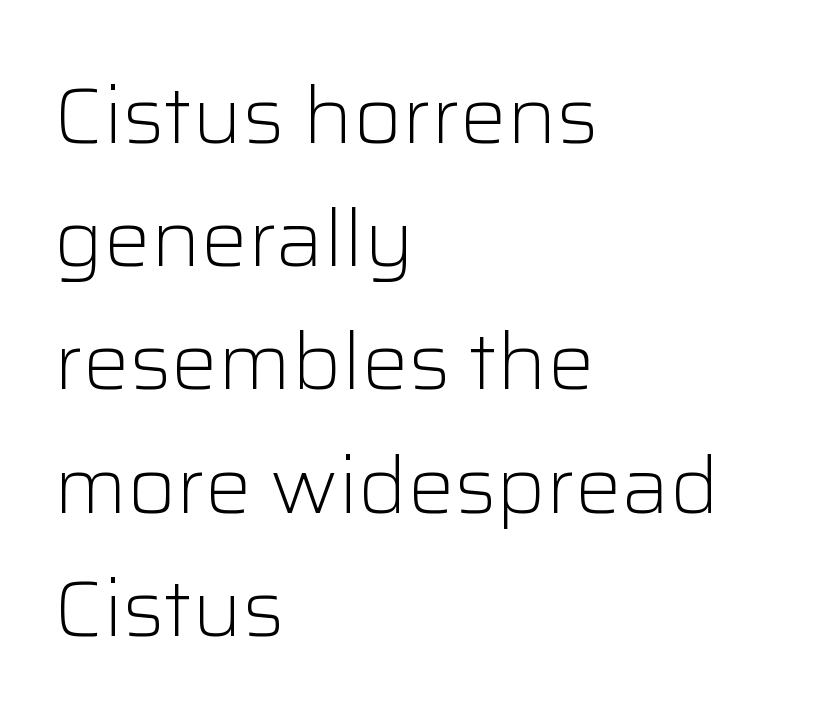
The letters carry no serifs — their stems end cleanly without finishing strokes. How are the letters spaced? Ordinarily, with no added tracking. Anything drawn beneath the words? Only blank space. Is this a fixed-width face? No — the glyphs have proportional, varying widths. The lines sit at an ordinary, default distance from one another.
